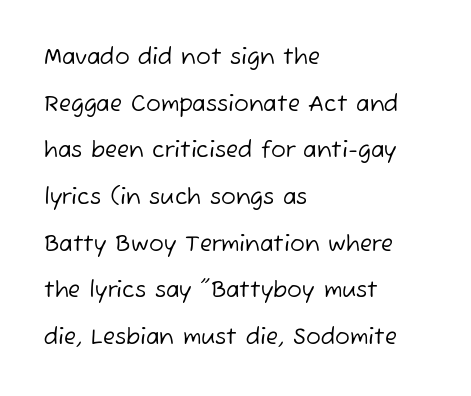
Q: Is the text bold? A: No.
Q: Is the text underlined? A: No.
Q: How is the paragraph aligned? A: Left-aligned.
Q: Is the spacing between letters normal or unusually wide? A: Normal.
Q: Is the spacing between lines tight, normal or loose? A: Loose.
